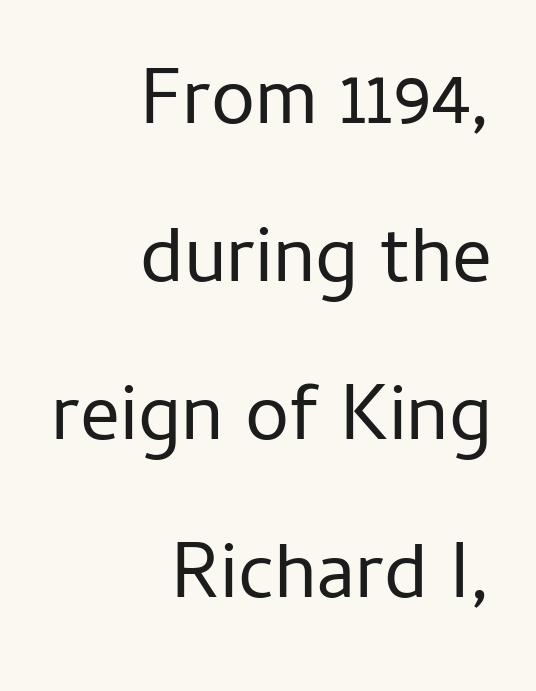
{"serif": "no", "italic": "no", "bold": "no", "weight": "regular", "width": "normal", "stroke_contrast": "low", "x_height": "medium", "monospaced": "no", "underline": "no", "align": "right", "line_spacing": "loose", "line_spacing_ratio": 2.0, "letter_spacing": "normal", "letter_spacing_em": 0.0, "glyph_px": 79}
